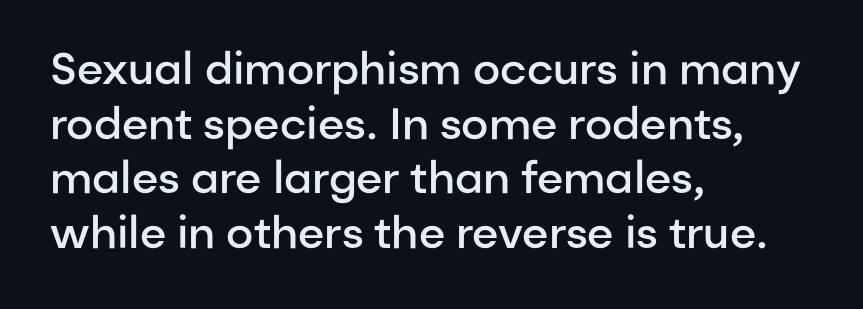
The image shows 44 px semibold sans-serif type, upright; set left-aligned, line spacing 1.24x, normal letter spacing, not underlined; low stroke contrast and a medium x-height.
